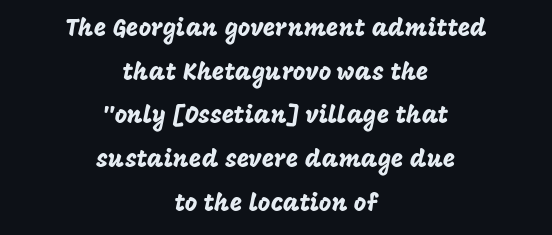
{"underline": "no", "align": "center", "line_spacing_ratio": 1.82, "letter_spacing": "normal", "letter_spacing_em": 0.0, "glyph_px": 24}
